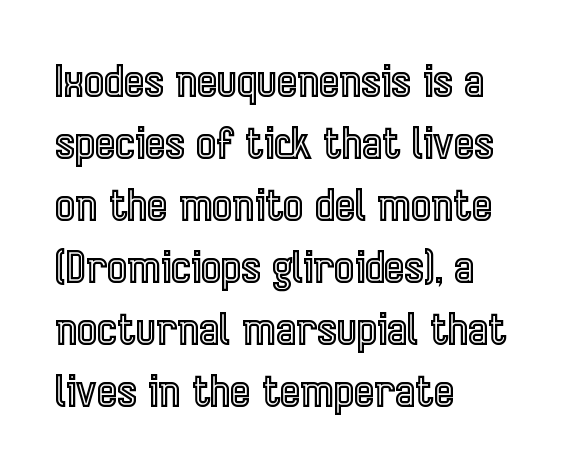
Q: Is the text italic (slanted)? A: No, it is upright.
Q: Is the text underlined? A: No.
Q: How is the paragraph aligned? A: Left-aligned.
Q: Is the spacing between letters normal or unusually wide? A: Normal.
Q: Is the spacing between lines tight, normal or loose? A: Normal.
Q: Width (condensed, normal, or wide)? A: Condensed.
Q: x-height? A: Medium.
Q: Monospaced? A: No.
